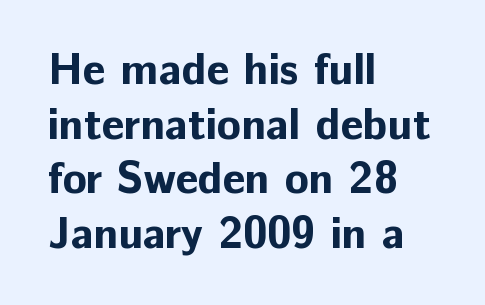
The image shows 44 px bold sans-serif type, upright; set left-aligned, line spacing 1.24x, normal letter spacing, not underlined; low stroke contrast and a medium x-height.
